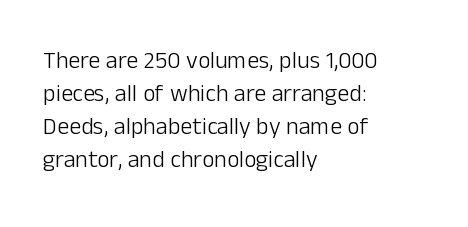
{"italic": "no", "bold": "no", "underline": "no", "align": "left", "line_spacing": "normal", "line_spacing_ratio": 1.38, "letter_spacing": "normal", "letter_spacing_em": 0.0, "glyph_px": 24}
